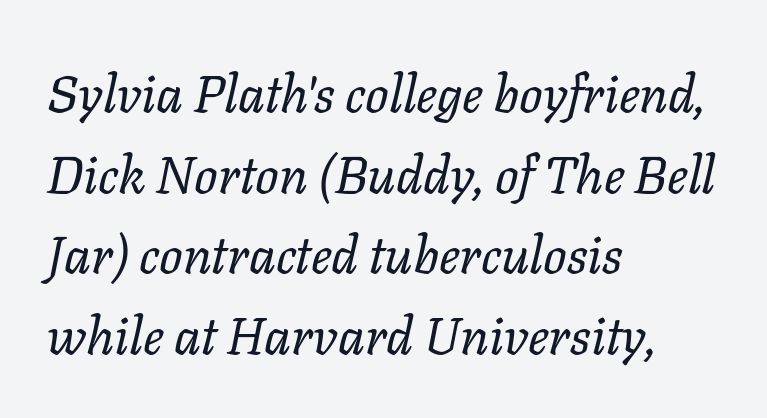
Q: Is the text bold? A: No.
Q: Is the text italic (slanted)? A: Yes, it leans right by about 11 degrees.
Q: Is the text underlined? A: No.
Q: How is the paragraph aligned? A: Left-aligned.
Q: Is the spacing between letters normal or unusually wide? A: Normal.
Q: Is the spacing between lines tight, normal or loose? A: Normal.
Q: Width (condensed, normal, or wide)? A: Normal.
Q: Stroke contrast? A: Low.
Q: x-height? A: Medium.
Q: Monospaced? A: No.
